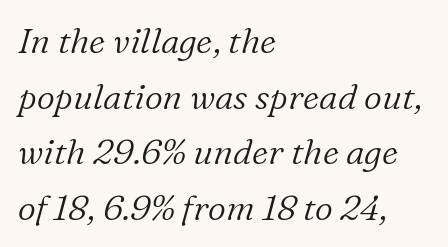
The image shows 35 px light serif type, italic (leaning right); set left-aligned, normal line spacing (1.59x), normal letter spacing, not underlined; low stroke contrast and a medium x-height.
